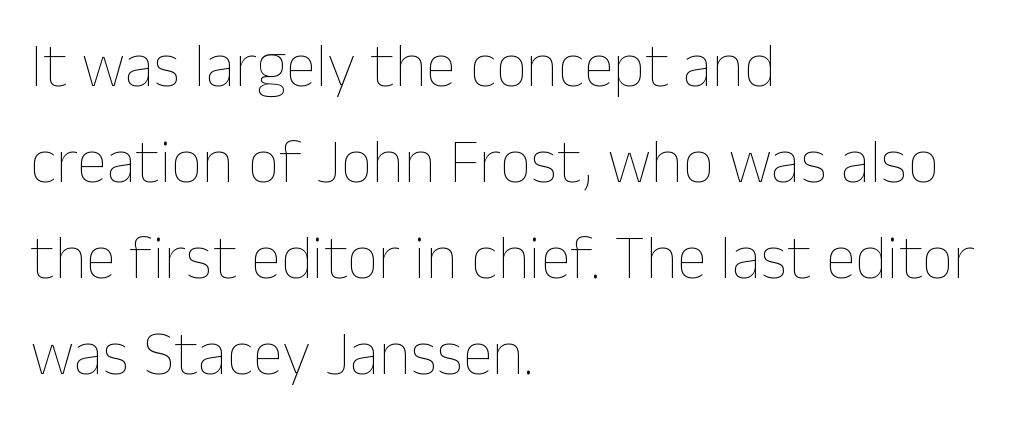
The image shows 62 px thin type, upright; set left-aligned, normal line spacing (1.55x), normal letter spacing, not underlined; low stroke contrast and a medium x-height.
